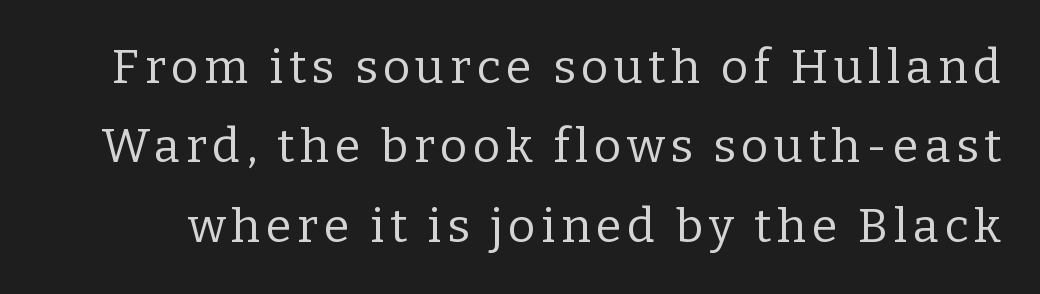
A typesetter would mark this as roman, not italic. Regarding serifs, this sample has them. The lines sit at an ordinary, default distance from one another. Underlining? Definitely not there. The passage shown is typed in a proportional face where columns would drift. The font sits on the lighter half of the weight spectrum, regular included.
